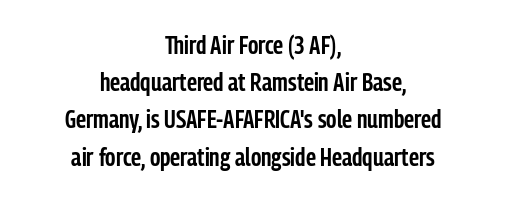
Q: Is the text bold? A: Semi-bold.
Q: Is the text italic (slanted)? A: No, it is upright.
Q: Is the text underlined? A: No.
Q: How is the paragraph aligned? A: Centered.
Q: Is the spacing between letters normal or unusually wide? A: Normal.
Q: Is the spacing between lines tight, normal or loose? A: Normal.
